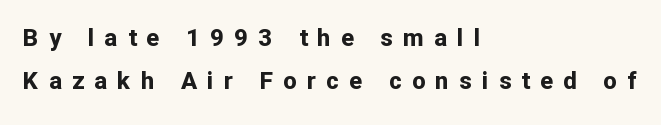
{"italic": "no", "bold": "yes", "underline": "no", "align": "left", "line_spacing_ratio": 1.81, "letter_spacing": "wide", "letter_spacing_em": 0.43, "glyph_px": 24}
